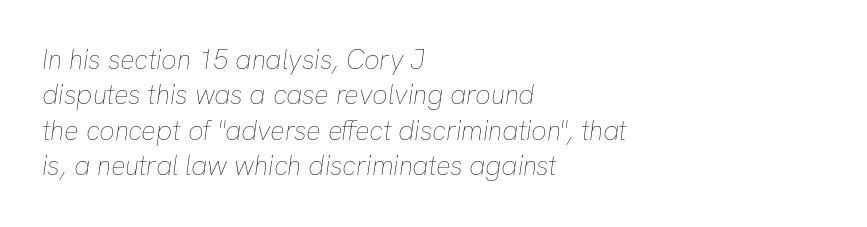
{"italic": "yes", "lean": "right", "slant_degrees": 8, "bold": "no", "underline": "no", "align": "left", "line_spacing": "normal", "line_spacing_ratio": 1.31, "letter_spacing": "normal", "letter_spacing_em": 0.0, "glyph_px": 27}
